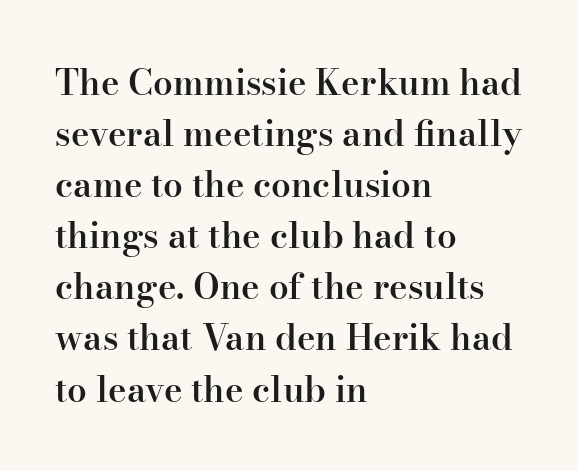
This sample keeps an unexceptional amount of space between lines. Think of a printed novel: that variable character pitch is what you see here. Heft: intermediate — a semibold. Nope, not italic — everything's standing straight.
